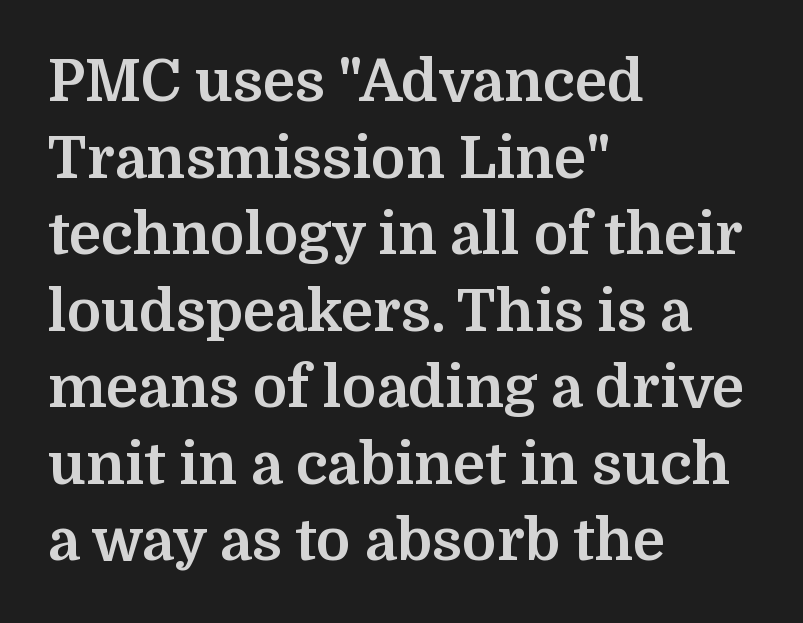
Is this a fixed-width face? No — the glyphs have proportional, varying widths. There is no visible air inserted between adjacent glyphs. The zone under the glyphs is completely vacant. Style check: upright.
